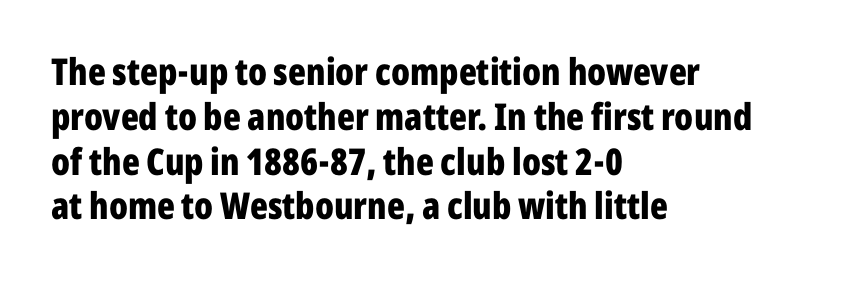
The image shows 37 px bold, condensed sans-serif type, upright; set left-aligned, line spacing 1.21x, normal letter spacing, not underlined; low stroke contrast and a medium x-height.
